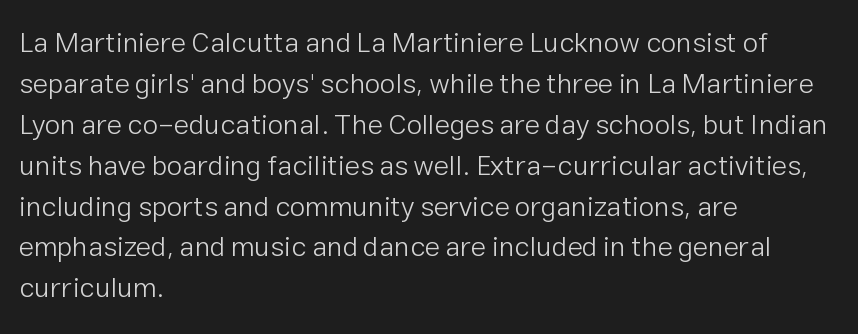
The image shows 28 px light sans-serif type, upright; set left-aligned, normal line spacing (1.46x), normal letter spacing, not underlined; low stroke contrast and a medium x-height.
